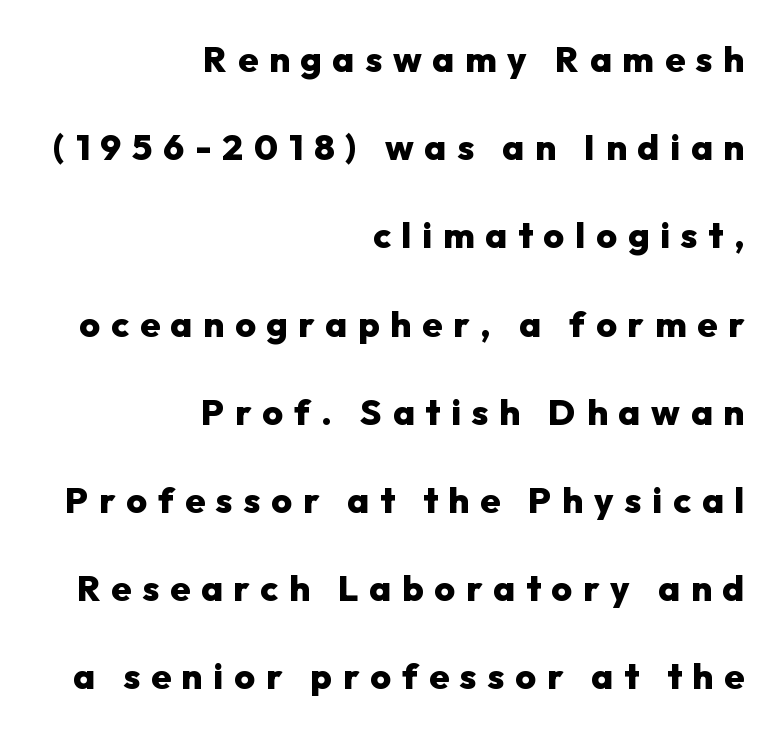
Q: Is the text bold? A: Yes.
Q: Is the text italic (slanted)? A: No, it is upright.
Q: Is the typeface a serif or a sans-serif typeface? A: Sans-serif.
Q: Is the text underlined? A: No.
Q: How is the paragraph aligned? A: Right-aligned.
Q: Is the spacing between letters normal or unusually wide? A: Unusually wide.
Q: Is the spacing between lines tight, normal or loose? A: Loose.
Q: Width (condensed, normal, or wide)? A: Normal.
Q: Stroke contrast? A: Low.
Q: x-height? A: Medium.
Q: Monospaced? A: No.
